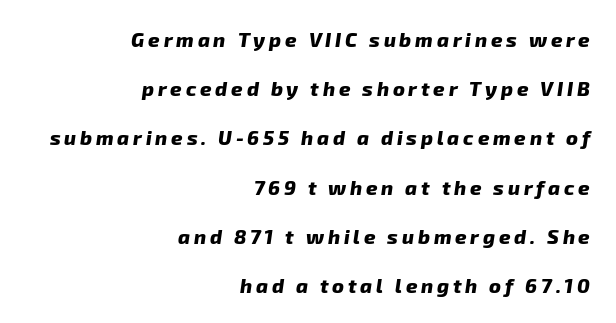
Q: Is the text bold? A: Yes.
Q: Is the text underlined? A: No.
Q: How is the paragraph aligned? A: Right-aligned.
Q: Is the spacing between lines tight, normal or loose? A: Loose.
